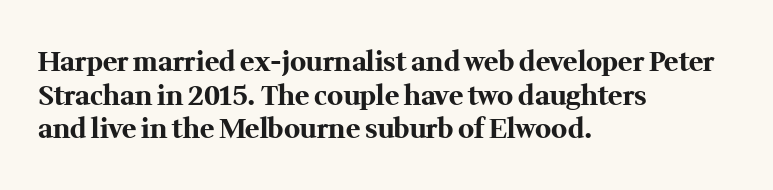
Q: Is the text bold? A: Yes.
Q: Is the text italic (slanted)? A: No, it is upright.
Q: Is the text underlined? A: No.
Q: How is the paragraph aligned? A: Left-aligned.
Q: Is the spacing between letters normal or unusually wide? A: Normal.
Q: Is the spacing between lines tight, normal or loose? A: Normal.
